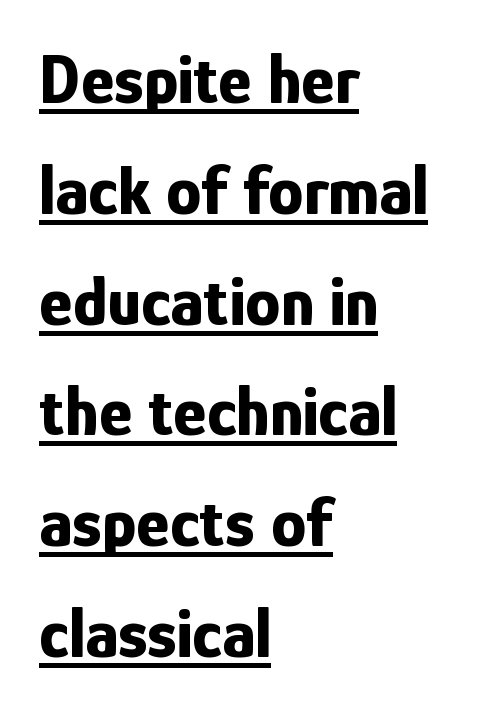
Q: Is the text bold? A: Yes.
Q: Is the text italic (slanted)? A: No, it is upright.
Q: Is the typeface a serif or a sans-serif typeface? A: Sans-serif.
Q: Is the text underlined? A: Yes.
Q: How is the paragraph aligned? A: Left-aligned.
Q: Is the spacing between letters normal or unusually wide? A: Normal.
Q: Is the spacing between lines tight, normal or loose? A: Normal.
Q: Width (condensed, normal, or wide)? A: Condensed.
Q: Stroke contrast? A: Low.
Q: x-height? A: Medium.
Q: Monospaced? A: No.
